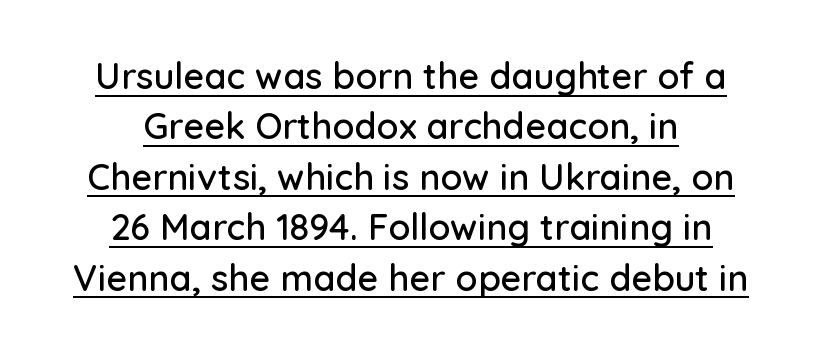
Which margin do the lines hug? Neither — every line sits in the middle. A sans-serif font was chosen for this passage. Spacing verdict: proportional, widths tailored to each character. If you drew a line through each stem, it would be perfectly vertical.
